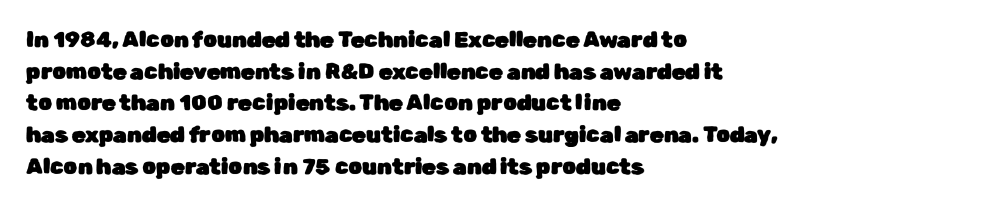
{"italic": "no", "underline": "no", "align": "left", "line_spacing": "normal", "line_spacing_ratio": 1.44, "letter_spacing": "normal", "letter_spacing_em": 0.0, "glyph_px": 22}
